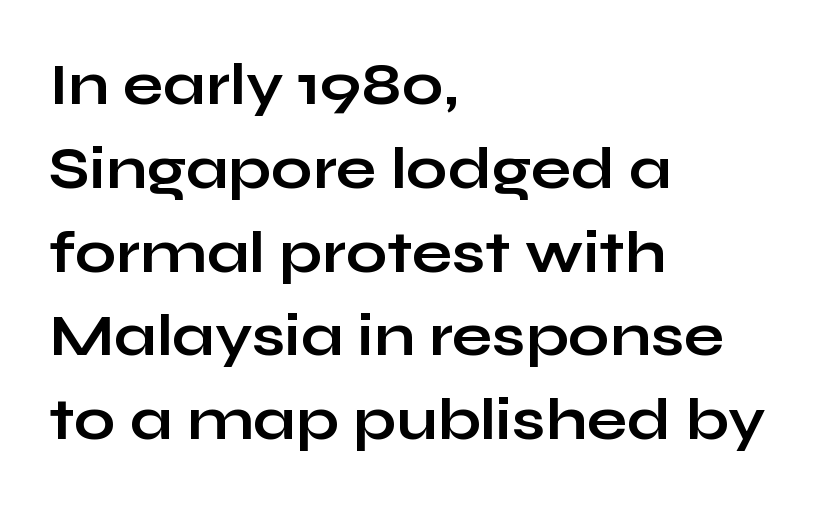
The image shows 59 px bold, wide sans-serif type, upright; set left-aligned, normal line spacing (1.42x), normal letter spacing, not underlined; low stroke contrast and a medium x-height.
